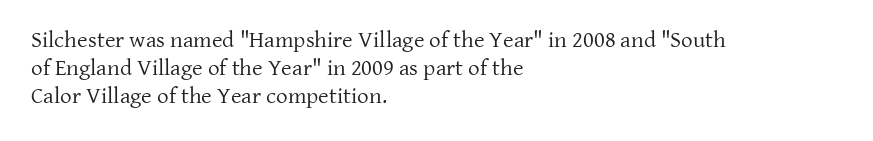
Every stem runs plumb, perpendicular to the baseline. Layout note: lines flush left. Decoration check: the copy has no underline. Short note: letters normally spaced.
